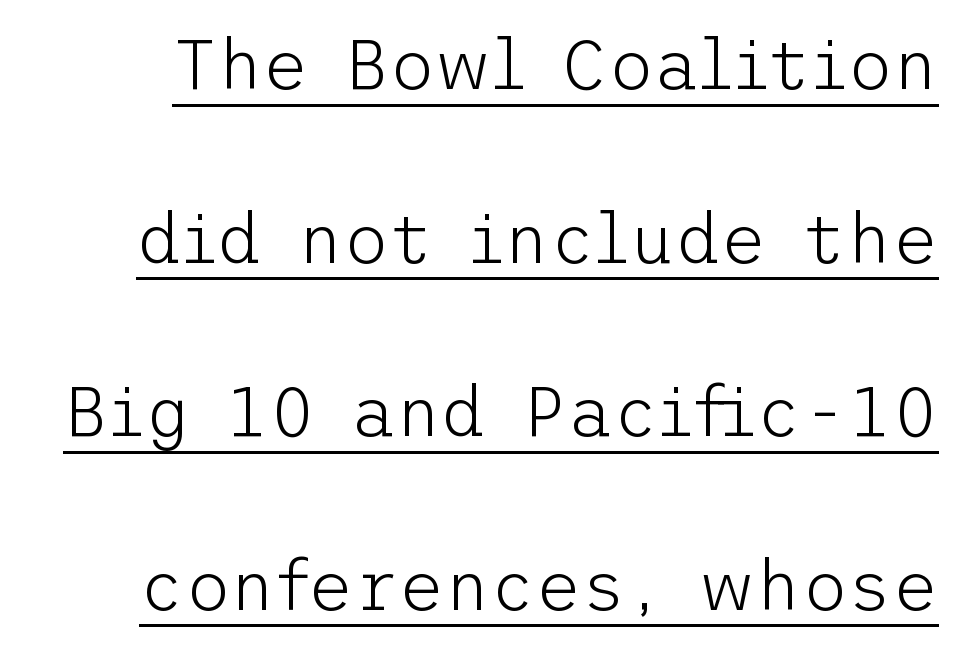
No extra ink here — the face is not bold. The passage shown has conventional tracking throughout. Every stem runs plumb, perpendicular to the baseline. The space between consecutive lines is lavish. This is sans-serif lettering, the kind often seen on screens and signage. Like a heading marked for emphasis, these lines bear an underscore.
